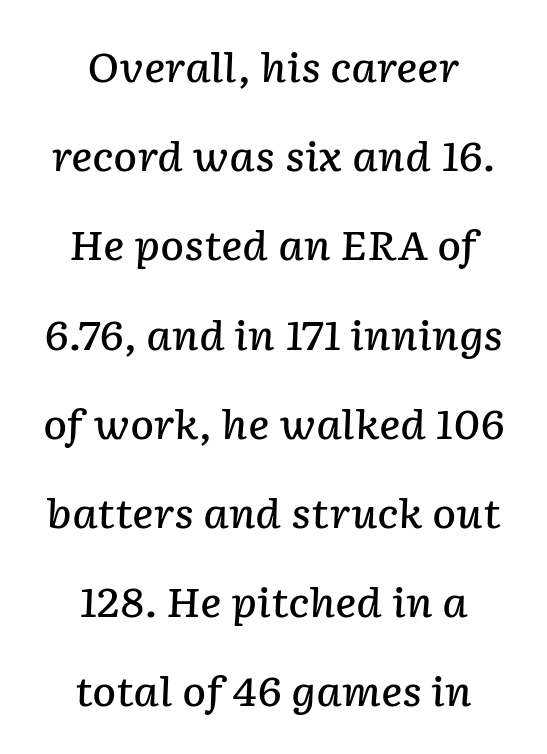
Each letter keeps its own natural width here, so spacing adapts to shape. Line starts and ends both wander, symmetrically. Semibold letterforms, between regular and bold. The baseline area is clear. Airy leading. The letterforms sit shoulder to shoulder at normal distance.
